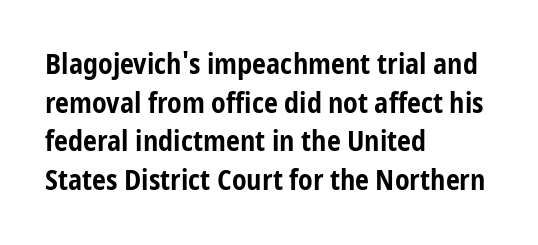
Q: Is the text bold? A: Yes.
Q: Is the text italic (slanted)? A: No, it is upright.
Q: Is the typeface a serif or a sans-serif typeface? A: Sans-serif.
Q: Is the text underlined? A: No.
Q: How is the paragraph aligned? A: Left-aligned.
Q: Is the spacing between letters normal or unusually wide? A: Normal.
Q: Is the spacing between lines tight, normal or loose? A: Normal.
Q: Width (condensed, normal, or wide)? A: Condensed.
Q: Stroke contrast? A: Low.
Q: x-height? A: Medium.
Q: Monospaced? A: No.
